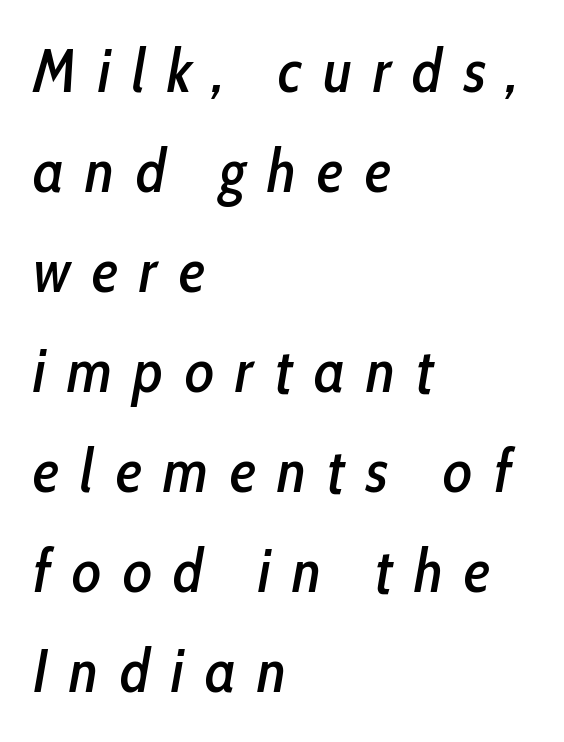
The text carries the slant typical of an italic or oblique font. Has an underline been added? It has not. Interline gaps are of average width in this sample. The compositor pushed each line to the left boundary. Each letter keeps its own natural width here, so spacing adapts to shape.
